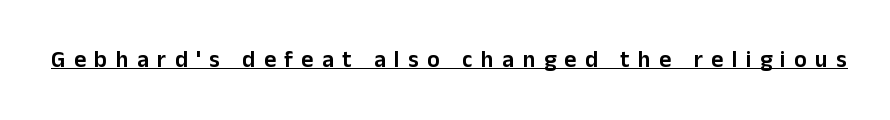
The image shows 23 px text type, upright; set unusually wide letter spacing (+0.37 em), underlined.
